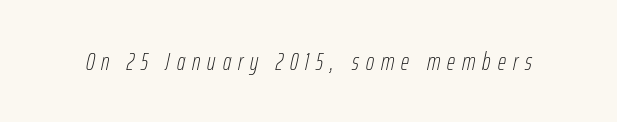
Inter-character spacing is expanded well beyond the font's built-in metrics. Unmarked baselines from the first word to the last. Nothing heavy about these letters — not bold at all. Every character sits at an angle, as italics do.
